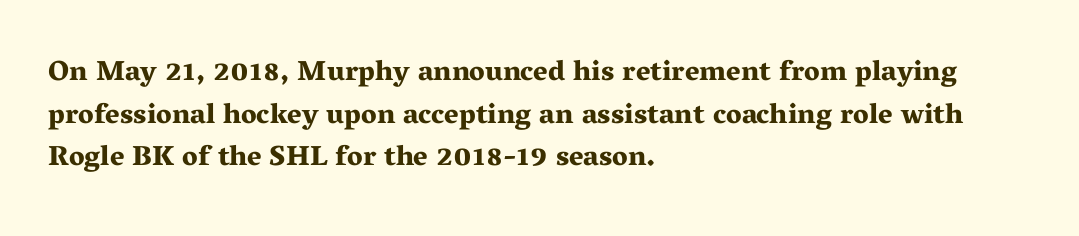
Quick note: not italic, upright. The specimen omits any rule beneath the text block's lines. The rendering keeps characters at their native spacing. This rendering uses left alignment, leaving the right contour irregular. Are there feet on the stems? There are — it's a serif.
